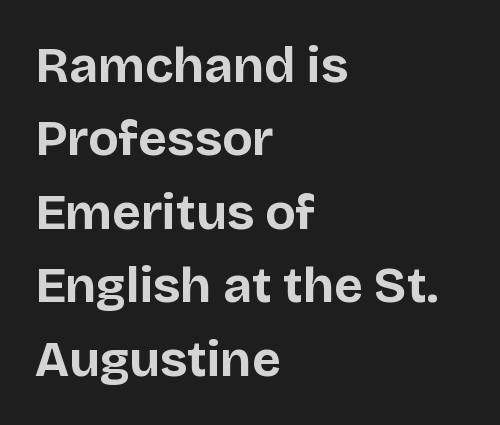
The glyphs in this specimen are sans serif. You can tell it's not italic because the verticals are truly vertical. Interline gaps are of average width in this sample. The ragged edge is on the right, which tells us the setting is flush left.
